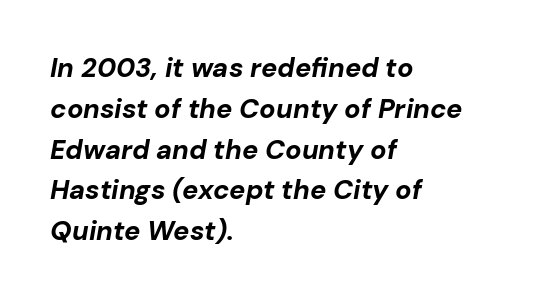
Spacing between characters is what you'd get straight out of the box. Caption: bold face, heavy strokes. Compared with ordinary roman type, these characters are visibly tilted. The gap between lines stays unmarked. Baseline-to-baseline distance is the conventional proportion of letter height.
